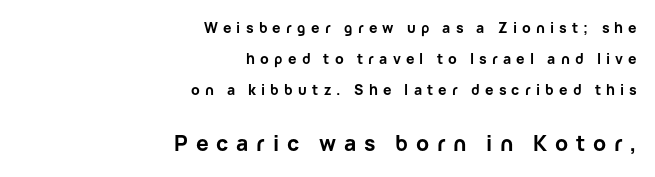
The image shows 21 px bold type, upright; set right-aligned, loose line spacing (2.23x), unusually wide letter spacing (+0.37 em), not underlined; the second (bottom) block is 1.5x larger.
